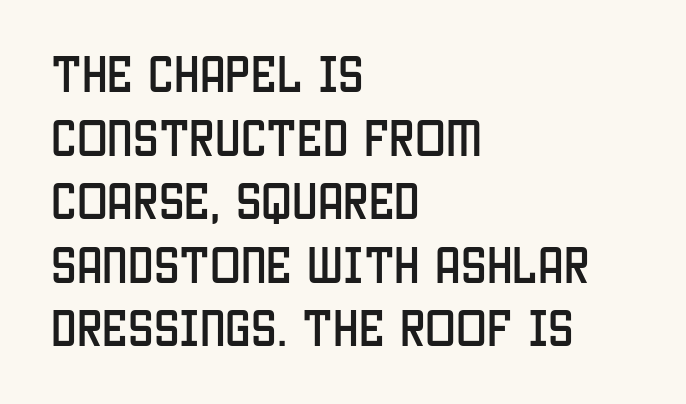
Q: Is the text italic (slanted)? A: No, it is upright.
Q: Is the typeface a serif or a sans-serif typeface? A: Sans-serif.
Q: Is the text underlined? A: No.
Q: How is the paragraph aligned? A: Left-aligned.
Q: Is the spacing between letters normal or unusually wide? A: Normal.
Q: Is the spacing between lines tight, normal or loose? A: Normal.
Q: Width (condensed, normal, or wide)? A: Condensed.
Q: Stroke contrast? A: Low.
Q: x-height? A: Large.
Q: Monospaced? A: No.
